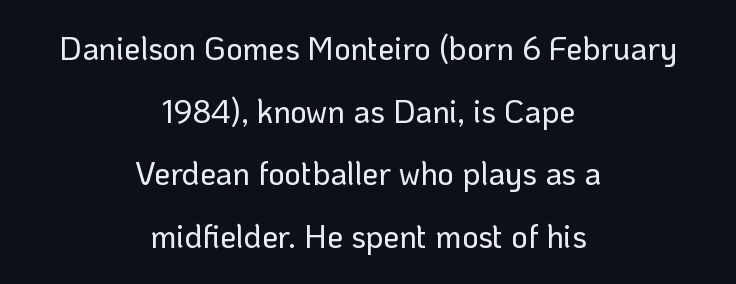
The image shows 32 px sans-serif type, upright; set centered, loose line spacing (1.96x), normal letter spacing, not underlined; low stroke contrast and a medium x-height.
